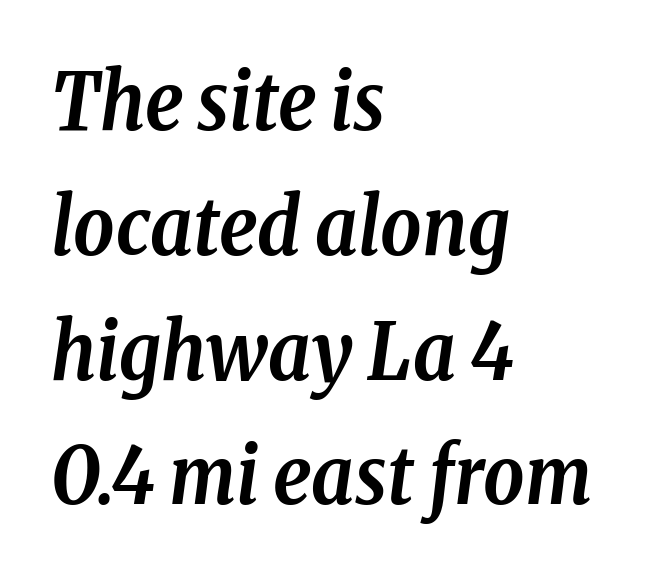
The rendering applies a slant to the glyphs. Heavy, bold letterforms. This sample keeps an unexceptional amount of space between lines. A typesetter would call this zero additional tracking.
